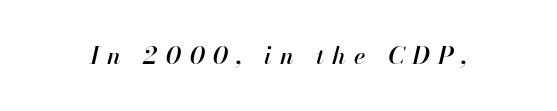
Style check: oblique. Glyph-to-glyph distance is far greater than everyday printed text. The specimen omits any rule beneath the text block's lines.
